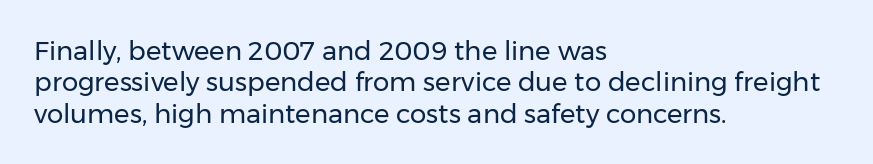
{"italic": "no", "bold": "no", "underline": "no", "align": "left", "line_spacing_ratio": 1.21, "letter_spacing": "normal", "letter_spacing_em": 0.0, "glyph_px": 26}
